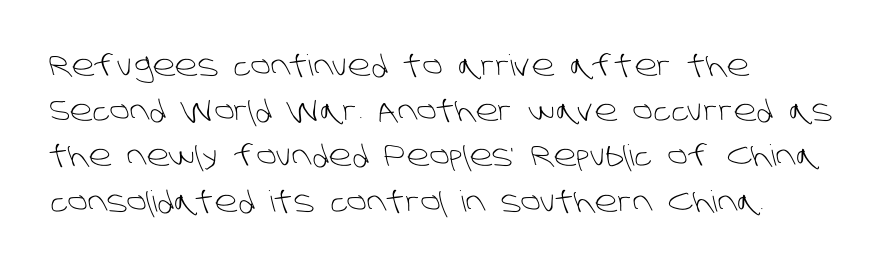
Q: Is the text bold? A: No.
Q: Is the typeface a serif or a sans-serif typeface? A: Sans-serif.
Q: Is the text underlined? A: No.
Q: How is the paragraph aligned? A: Left-aligned.
Q: Is the spacing between letters normal or unusually wide? A: Normal.
Q: Is the spacing between lines tight, normal or loose? A: Normal.
Q: Width (condensed, normal, or wide)? A: Normal.
Q: Stroke contrast? A: Low.
Q: x-height? A: Large.
Q: Monospaced? A: No.
